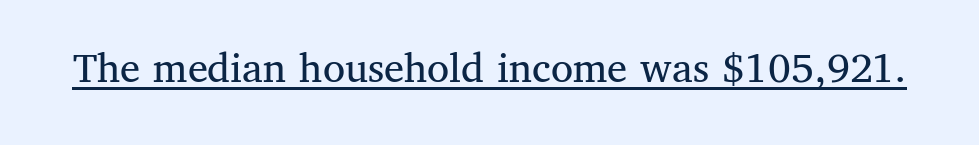
Q: Is the text bold? A: No.
Q: Is the text italic (slanted)? A: No, it is upright.
Q: Is the typeface a serif or a sans-serif typeface? A: Serif.
Q: Is the text underlined? A: Yes.
Q: Is the spacing between letters normal or unusually wide? A: Normal.
Q: Width (condensed, normal, or wide)? A: Normal.
Q: Stroke contrast? A: Medium.
Q: x-height? A: Medium.
Q: Monospaced? A: No.
